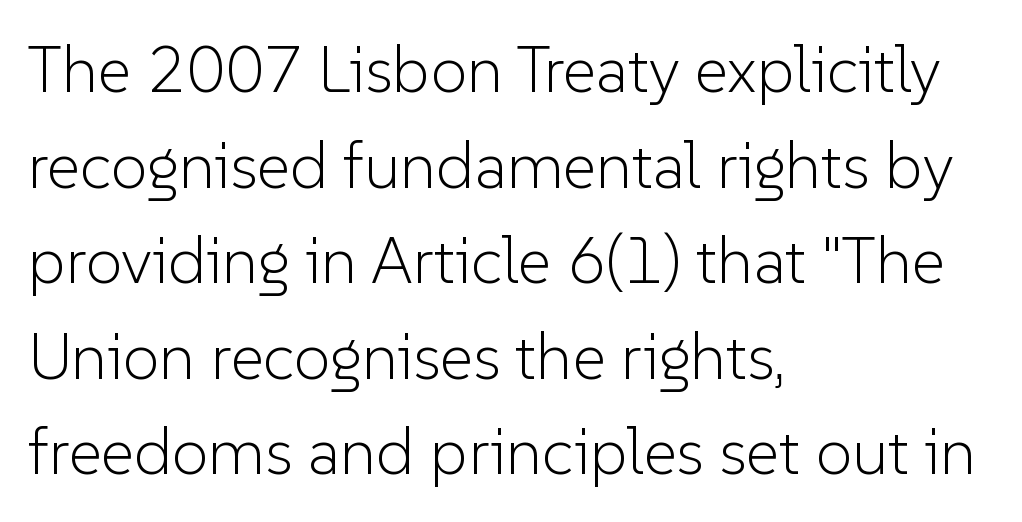
Q: Is the text bold? A: No.
Q: Is the text italic (slanted)? A: No, it is upright.
Q: Is the typeface a serif or a sans-serif typeface? A: Sans-serif.
Q: Is the text underlined? A: No.
Q: How is the paragraph aligned? A: Left-aligned.
Q: Is the spacing between letters normal or unusually wide? A: Normal.
Q: Is the spacing between lines tight, normal or loose? A: Normal.
Q: Width (condensed, normal, or wide)? A: Normal.
Q: Stroke contrast? A: Low.
Q: x-height? A: Medium.
Q: Monospaced? A: No.
